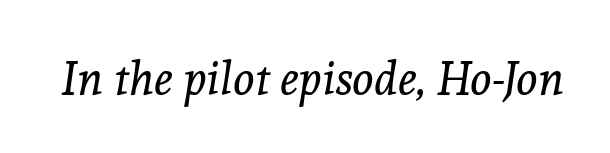
The image shows 46 px regular-weight serif type, italic (leaning right); set normal letter spacing, not underlined; a medium x-height.
